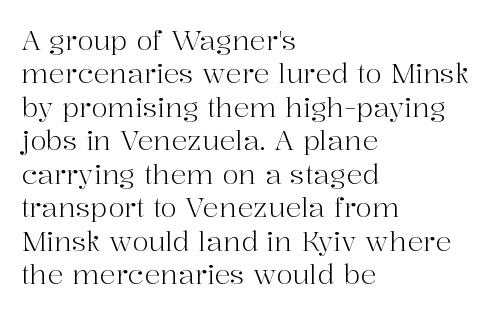
No letter is thick-stroked: the sample isn't bold. This rendering leaves character spacing at its baseline value. A bare baseline throughout the passage. Line beginnings align vertically; line endings do not. This sample uses an upright cut, with every glyph sitting square on the baseline.
